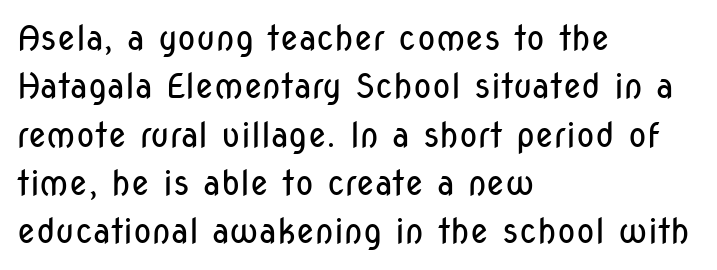
{"serif": "no", "italic": "no", "bold": "no", "weight": "regular", "width": "condensed", "stroke_contrast": "low", "x_height": "medium", "monospaced": "no", "underline": "no", "align": "left", "line_spacing": "normal", "line_spacing_ratio": 1.42, "letter_spacing": "normal", "letter_spacing_em": 0.0, "glyph_px": 34}
